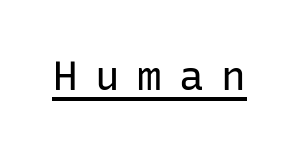
{"serif": "no", "italic": "no", "bold": "no", "weight": "regular", "width": "normal", "stroke_contrast": "low", "x_height": "medium", "monospaced": "yes", "underline": "yes", "letter_spacing": "wide", "letter_spacing_em": 0.43, "glyph_px": 41}
